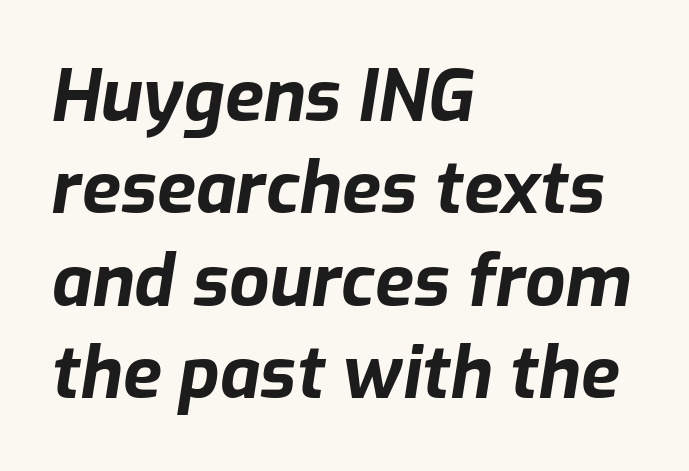
The image shows 71 px bold type, italic (leaning right); set left-aligned, normal line spacing (1.3x), normal letter spacing, not underlined; low stroke contrast and a medium x-height.
